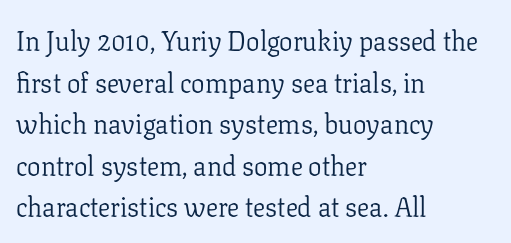
This sample uses an upright cut, with every glyph sitting square on the baseline. Lines of text with bare space underneath. The setting favours the left margin, as ordinary paragraphs usually do. Leading: standard. The typesetting does not lean heavy: it is not bold. You could call the tracking neutral — neither tight nor loose.
